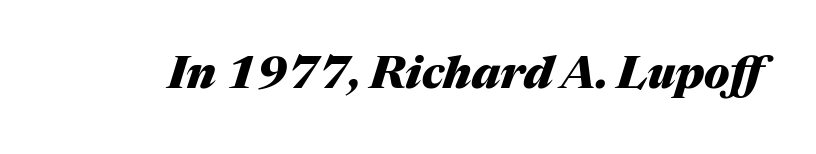
The image shows 45 px heavy type, italic (leaning right); set normal letter spacing, not underlined; medium stroke contrast and a medium x-height.
